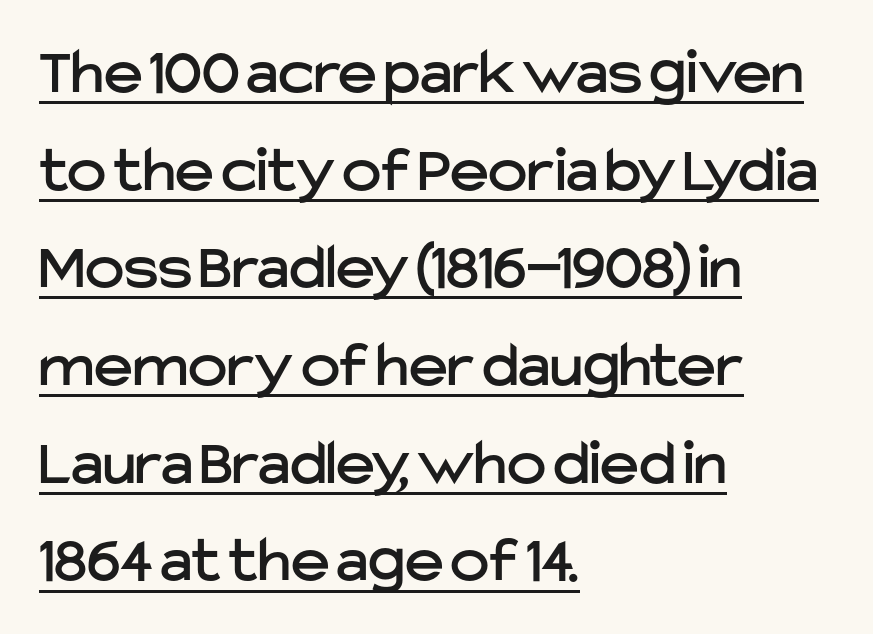
Q: Is the text italic (slanted)? A: No, it is upright.
Q: Is the typeface a serif or a sans-serif typeface? A: Sans-serif.
Q: Is the text underlined? A: Yes.
Q: How is the paragraph aligned? A: Left-aligned.
Q: Is the spacing between letters normal or unusually wide? A: Normal.
Q: Is the spacing between lines tight, normal or loose? A: Normal.
Q: Width (condensed, normal, or wide)? A: Normal.
Q: Stroke contrast? A: Low.
Q: x-height? A: Medium.
Q: Monospaced? A: No.
